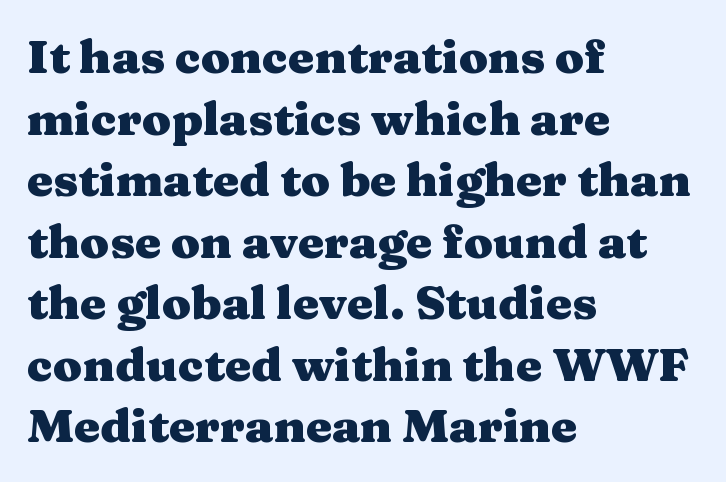
Q: Is the text bold? A: Yes.
Q: Is the text italic (slanted)? A: No, it is upright.
Q: Is the typeface a serif or a sans-serif typeface? A: Serif.
Q: Is the text underlined? A: No.
Q: How is the paragraph aligned? A: Left-aligned.
Q: Is the spacing between letters normal or unusually wide? A: Normal.
Q: Is the spacing between lines tight, normal or loose? A: Normal.
Q: Width (condensed, normal, or wide)? A: Wide.
Q: Stroke contrast? A: Medium.
Q: x-height? A: Medium.
Q: Monospaced? A: No.
